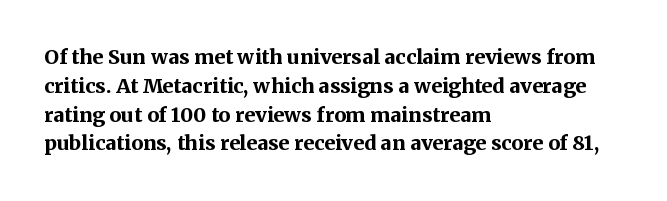
Q: Is the text bold? A: Yes.
Q: Is the text italic (slanted)? A: No, it is upright.
Q: Is the text underlined? A: No.
Q: How is the paragraph aligned? A: Left-aligned.
Q: Is the spacing between letters normal or unusually wide? A: Normal.
Q: Is the spacing between lines tight, normal or loose? A: Normal.
